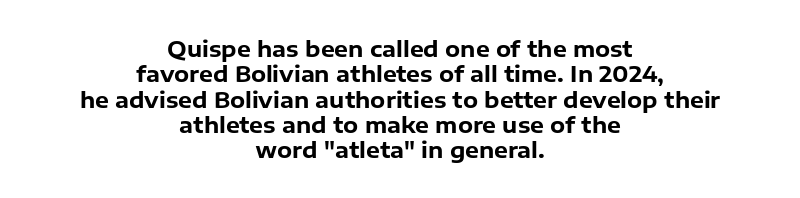
Q: Is the text bold? A: Yes.
Q: Is the text italic (slanted)? A: No, it is upright.
Q: Is the text underlined? A: No.
Q: How is the paragraph aligned? A: Centered.
Q: Is the spacing between letters normal or unusually wide? A: Normal.
Q: Is the spacing between lines tight, normal or loose? A: Tight.
